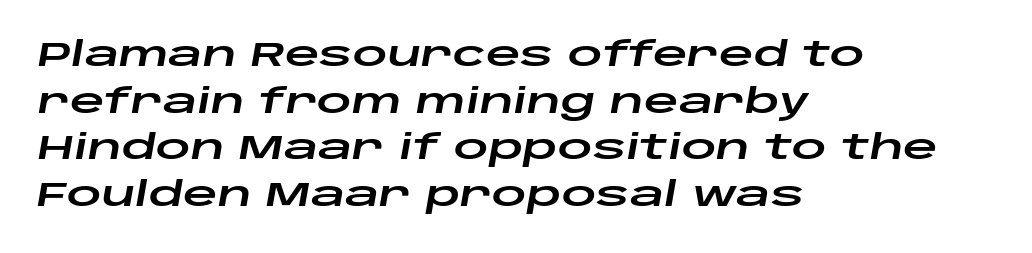
Q: Is the text italic (slanted)? A: Yes, it leans right by about 10 degrees.
Q: Is the text underlined? A: No.
Q: How is the paragraph aligned? A: Left-aligned.
Q: Is the spacing between letters normal or unusually wide? A: Normal.
Q: Is the spacing between lines tight, normal or loose? A: Normal.
Q: Width (condensed, normal, or wide)? A: Wide.
Q: Stroke contrast? A: Low.
Q: x-height? A: Large.
Q: Monospaced? A: No.
